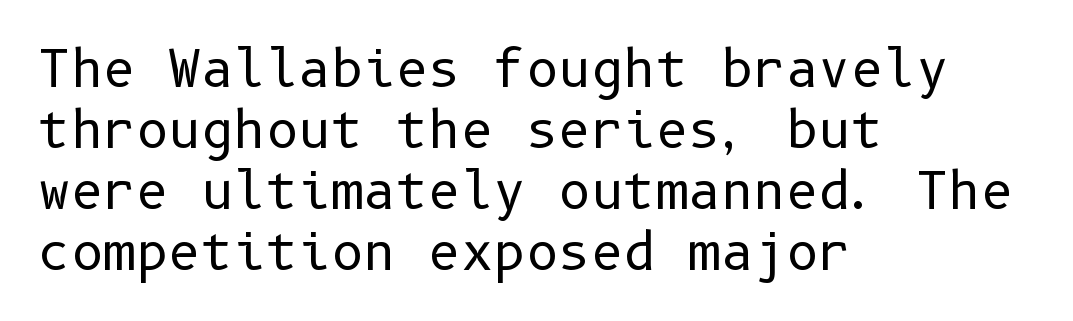
Q: Is the text bold? A: No.
Q: Is the text italic (slanted)? A: No, it is upright.
Q: Is the typeface a serif or a sans-serif typeface? A: Sans-serif.
Q: Is the text underlined? A: No.
Q: How is the paragraph aligned? A: Left-aligned.
Q: Is the spacing between letters normal or unusually wide? A: Normal.
Q: Width (condensed, normal, or wide)? A: Normal.
Q: Stroke contrast? A: Low.
Q: x-height? A: Medium.
